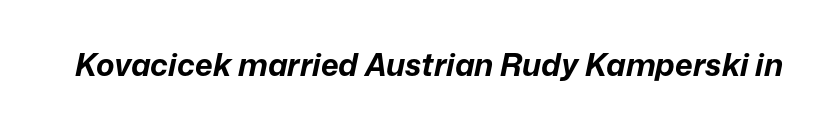
Check under the words: just untouched page. Here the designer chose a conventional face with non-uniform glyph widths. Tall strokes in this sample are angled rather than plumb. I'd describe the lettering as bold — thick and assertive. The tracking reads as untouched default to a designer's eye.
